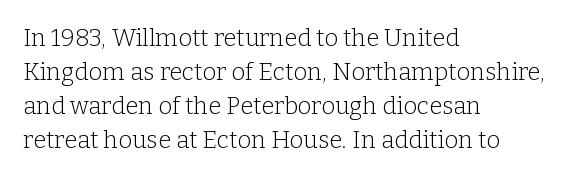
The image shows 24 px text type, upright; set left-aligned, normal line spacing (1.42x), normal letter spacing, not underlined.
